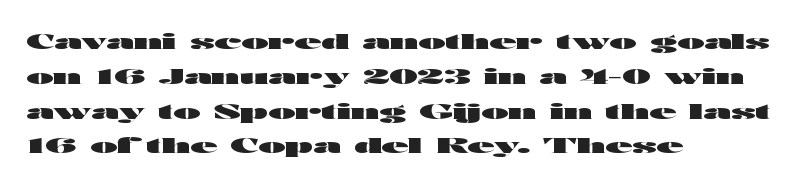
Q: Is the text bold? A: Yes.
Q: Is the text italic (slanted)? A: No, it is upright.
Q: Is the text underlined? A: No.
Q: How is the paragraph aligned? A: Left-aligned.
Q: Is the spacing between letters normal or unusually wide? A: Normal.
Q: Is the spacing between lines tight, normal or loose? A: Normal.
